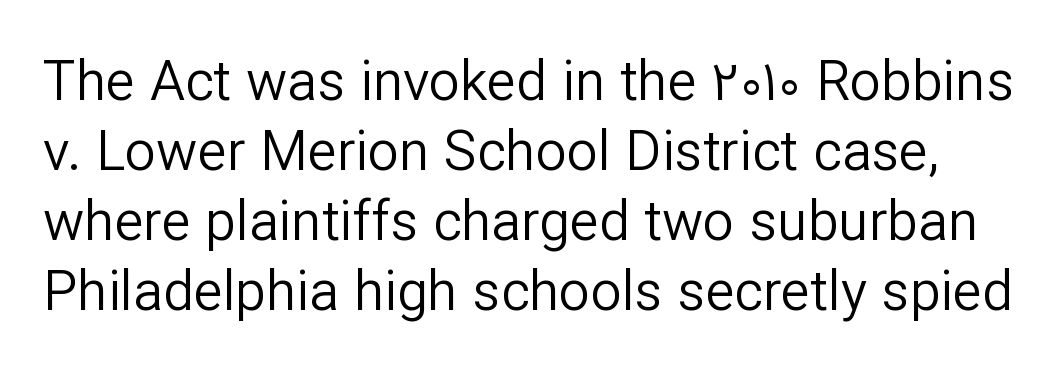
Q: Is the text bold? A: No.
Q: Is the text italic (slanted)? A: No, it is upright.
Q: Is the typeface a serif or a sans-serif typeface? A: Sans-serif.
Q: Is the text underlined? A: No.
Q: Is the spacing between letters normal or unusually wide? A: Normal.
Q: Is the spacing between lines tight, normal or loose? A: Normal.
Q: Width (condensed, normal, or wide)? A: Normal.
Q: Stroke contrast? A: Low.
Q: x-height? A: Medium.
Q: Monospaced? A: No.
